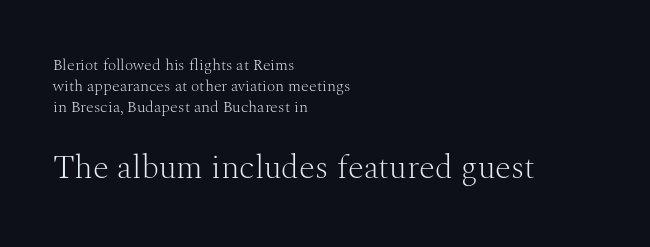
{"serif": "yes", "italic": "no", "bold": "no", "weight": "light", "width": "normal", "stroke_contrast": "medium", "x_height": "medium", "monospaced": "no", "underline": "no", "align": "left", "line_spacing": "normal", "line_spacing_ratio": 1.32, "letter_spacing": "normal", "letter_spacing_em": 0.0, "larger_block": "second", "size_ratio": 2.06, "glyph_px": 33}
